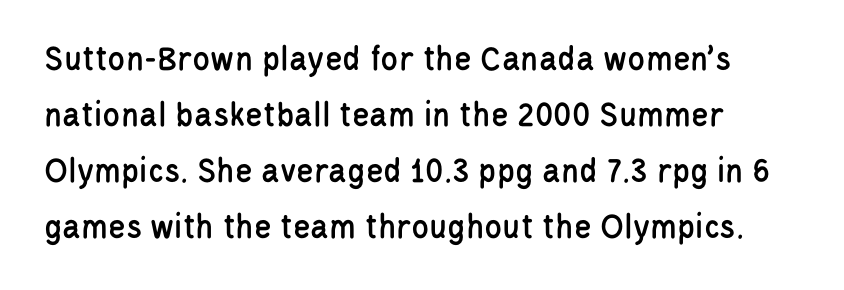
{"serif": "no", "italic": "no", "width": "condensed", "stroke_contrast": "low", "x_height": "large", "monospaced": "no", "underline": "no", "align": "left", "line_spacing": "normal", "line_spacing_ratio": 1.56, "letter_spacing": "normal", "letter_spacing_em": 0.0, "glyph_px": 36}
